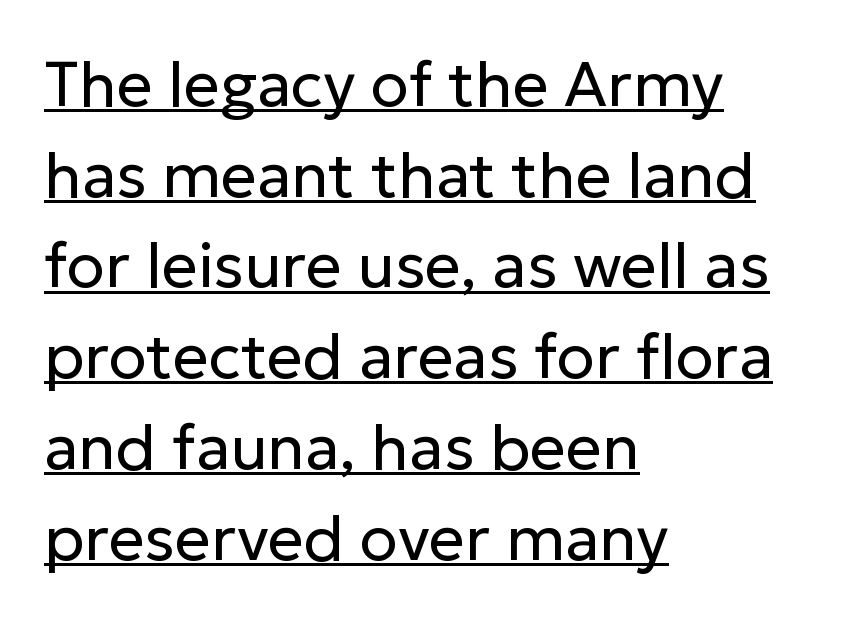
Q: Is the text bold? A: No.
Q: Is the text italic (slanted)? A: No, it is upright.
Q: Is the typeface a serif or a sans-serif typeface? A: Sans-serif.
Q: Is the text underlined? A: Yes.
Q: How is the paragraph aligned? A: Left-aligned.
Q: Is the spacing between letters normal or unusually wide? A: Normal.
Q: Is the spacing between lines tight, normal or loose? A: Normal.
Q: Width (condensed, normal, or wide)? A: Normal.
Q: Stroke contrast? A: Low.
Q: x-height? A: Medium.
Q: Monospaced? A: No.
